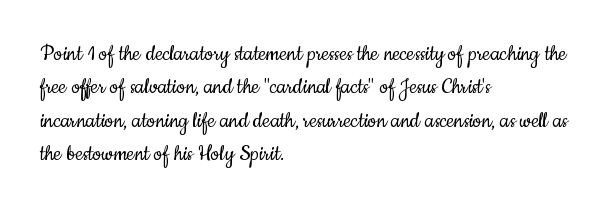
Q: Is the text bold? A: No.
Q: Is the text italic (slanted)? A: Yes.
Q: Is the text underlined? A: No.
Q: How is the paragraph aligned? A: Left-aligned.
Q: Is the spacing between letters normal or unusually wide? A: Normal.
Q: Is the spacing between lines tight, normal or loose? A: Normal.
